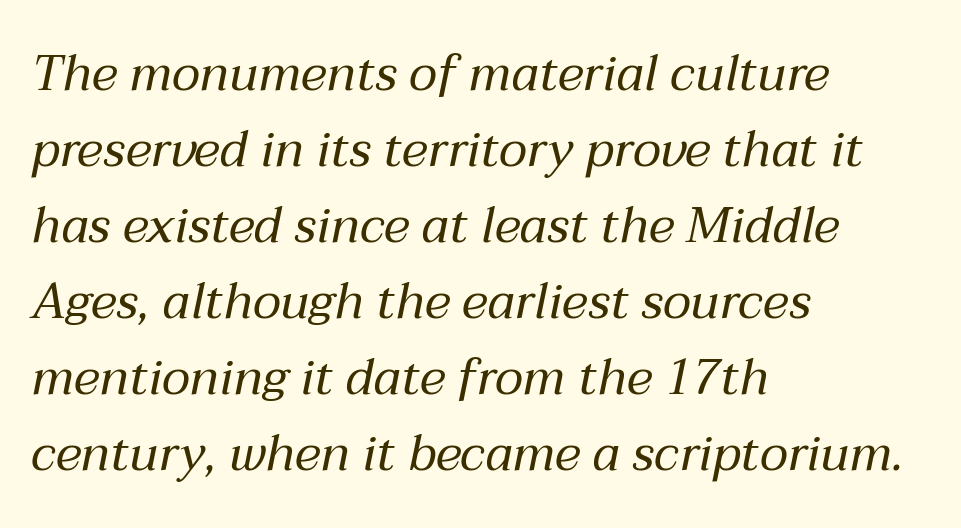
{"italic": "yes", "lean": "right", "slant_degrees": 12, "bold": "no", "weight": "regular", "width": "normal", "stroke_contrast": "medium", "x_height": "medium", "monospaced": "no", "underline": "no", "align": "left", "line_spacing": "normal", "line_spacing_ratio": 1.52, "letter_spacing": "normal", "letter_spacing_em": 0.0, "glyph_px": 50}
